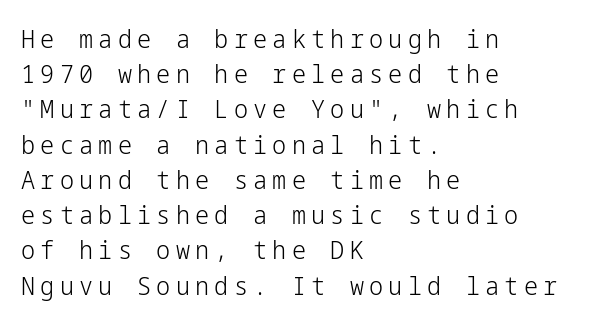
{"italic": "no", "bold": "no", "underline": "no", "align": "left", "line_spacing": "normal", "line_spacing_ratio": 1.41, "letter_spacing": "wide", "letter_spacing_em": 0.21, "glyph_px": 25}
